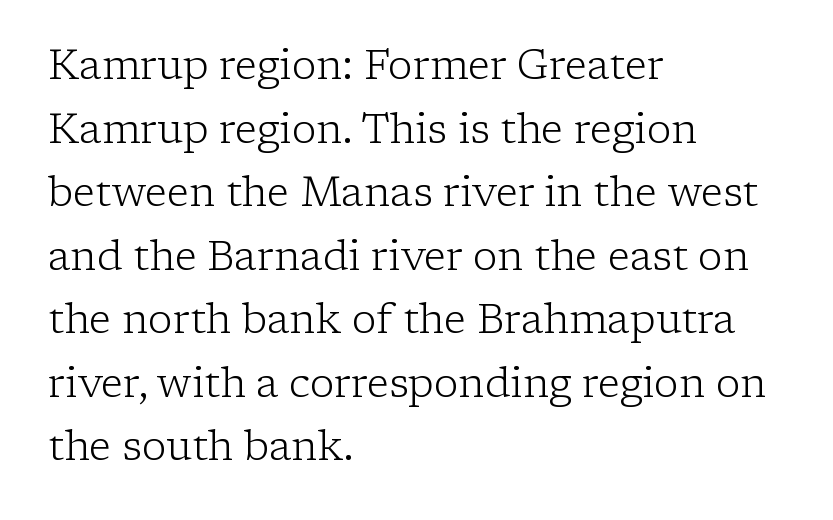
Caption: multi-line text, flush left, ragged right. Stroke terminals: seriffed. The strokes carry an ordinary text weight at most. Here the glyphs are tracked normally, forming tight word shapes.
